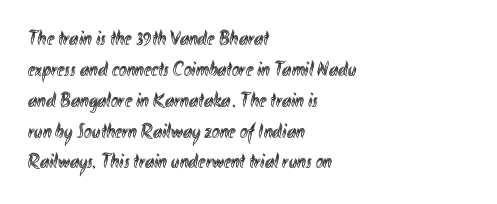
There is no visible air inserted between adjacent glyphs. Alignment: flush left. The words here are not underlined. The designer left line spacing at the default.
